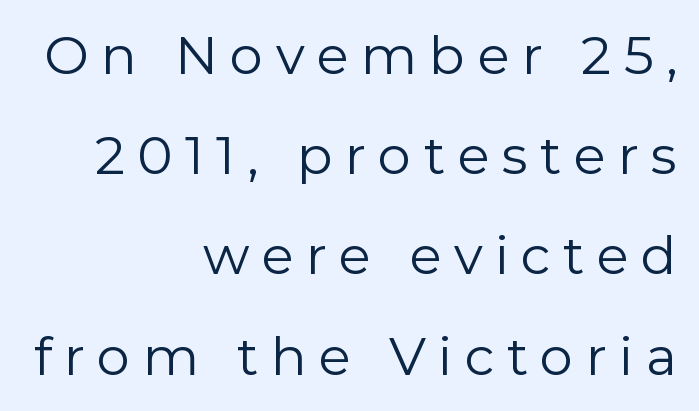
Q: Is the text bold? A: No.
Q: Is the text italic (slanted)? A: No, it is upright.
Q: Is the typeface a serif or a sans-serif typeface? A: Sans-serif.
Q: Is the text underlined? A: No.
Q: How is the paragraph aligned? A: Right-aligned.
Q: Is the spacing between letters normal or unusually wide? A: Unusually wide.
Q: Width (condensed, normal, or wide)? A: Normal.
Q: Stroke contrast? A: Low.
Q: x-height? A: Medium.
Q: Monospaced? A: No.
